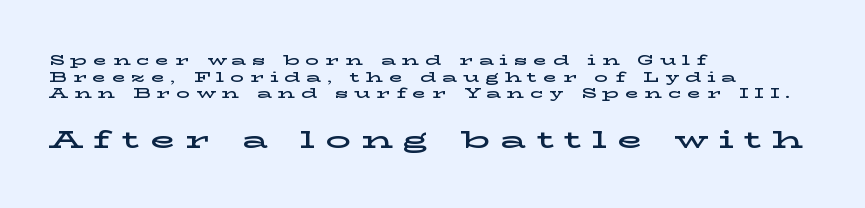
Glyph-to-glyph distance is far greater than everyday printed text. All the whitespace from short lines collects on the right. When letters stand straight like this, we call the style roman or upright. A student would notice the bottom passage is typeset larger than what precedes it. Rule under the text: the space is simply empty.
